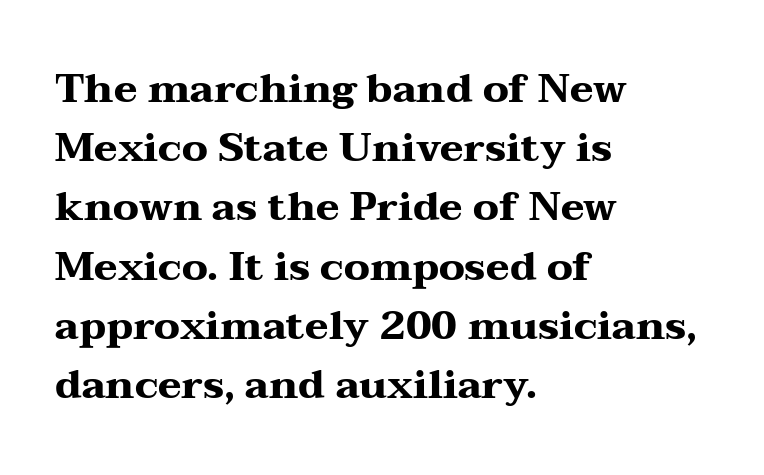
Horizontal alignment here is leftward, the default for most running prose. Observe the ordinary spacing: letters are neighbours, not strangers. The leading is moderate, giving the passage an even texture. The face used here has the dense, thick strokes of a bold. Yep, those are serifs on the letters.
